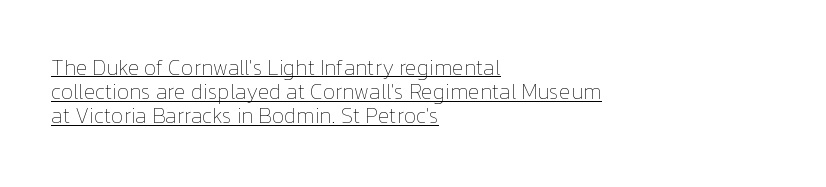
The image shows 21 px text type, upright; set left-aligned, tight line spacing (1.15x), normal letter spacing, underlined.
